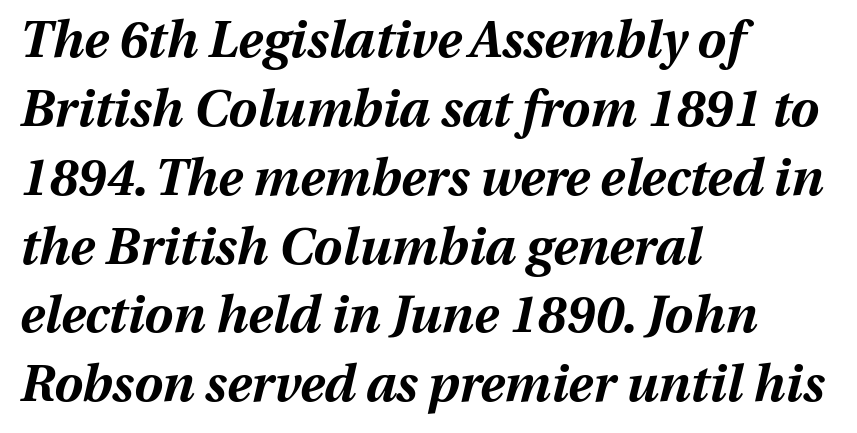
{"italic": "yes", "lean": "right", "slant_degrees": 13, "bold": "yes", "weight": "bold", "width": "normal", "stroke_contrast": "medium", "x_height": "medium", "monospaced": "no", "underline": "no", "align": "left", "line_spacing": "normal", "line_spacing_ratio": 1.35, "letter_spacing": "normal", "letter_spacing_em": 0.0, "glyph_px": 51}
